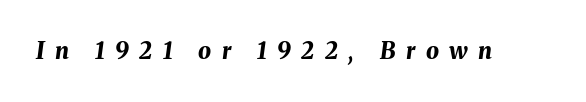
The image shows 23 px bold type, italic (leaning right); set unusually wide letter spacing (+0.46 em), not underlined.
